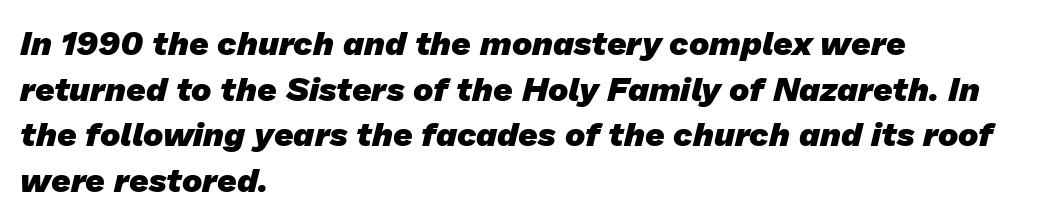
Weight check: bold — yes, fully. Casual observation: everything's shoved over to the left. Do the characters align in a grid? No, the font is proportional. The space directly below the letters is spotless. Line spacing here is normal. No extra tracking has been applied to these lines.
